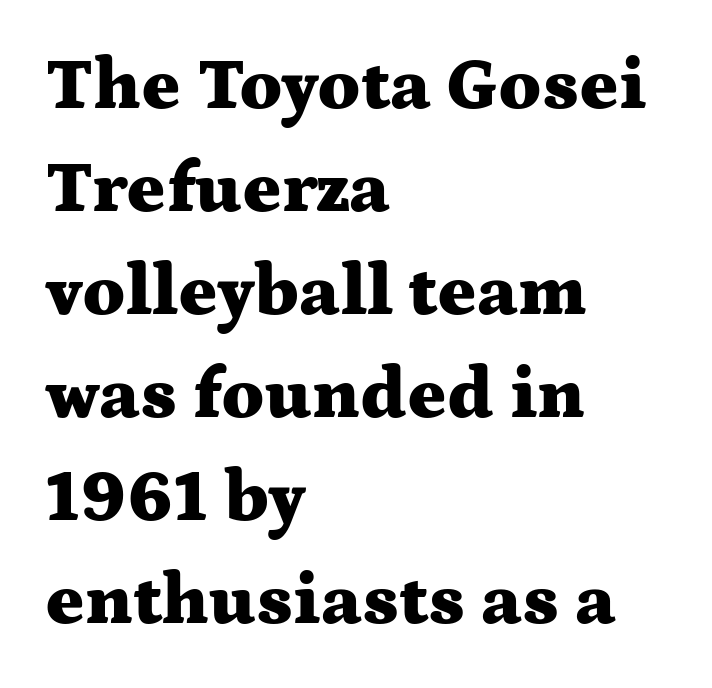
Honestly, there is no underline to notice here at all. The lines are quadded left. This sample uses plain, unmodified letter spacing. Unlike a clean sans, this face finishes its strokes with serifs. Normally led — the rows are evenly, conventionally spaced. Looks like regular typesetting: each glyph gets only the width it needs.
